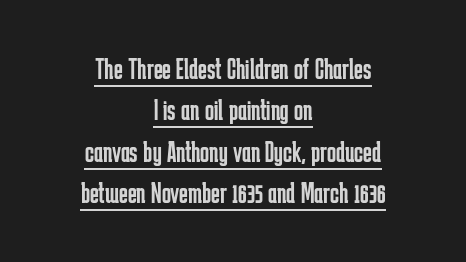
You can tell from the bare stems that sans-serif type was used. Horizontal alignment here is central, giving a formal, balanced look. Like a heading marked for emphasis, these lines bear an underscore. The lettering stays uniformly vertical, giving the passage a roman look. The passage shown is typed in a proportional face where columns would drift.
